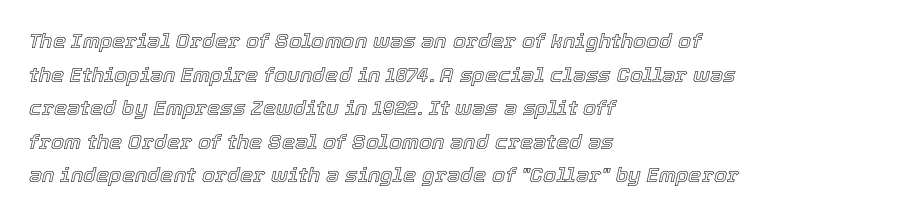
Every row of glyphs begins at an identical x-position on the left. Just letters on the line, the space beneath them empty. There's an unmistakable incline to the writing here. The rendering keeps characters at their native spacing.
